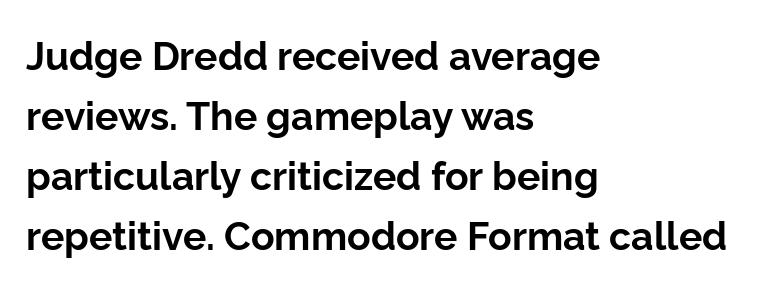
Look at the tracking — it's just the regular setting, nothing added. Classification — sans serif. The space between consecutive lines is moderate. Decoration check: the copy has no underline. Heft: maximum for text — a bold. The typesetter chose a ragged-right arrangement here.
